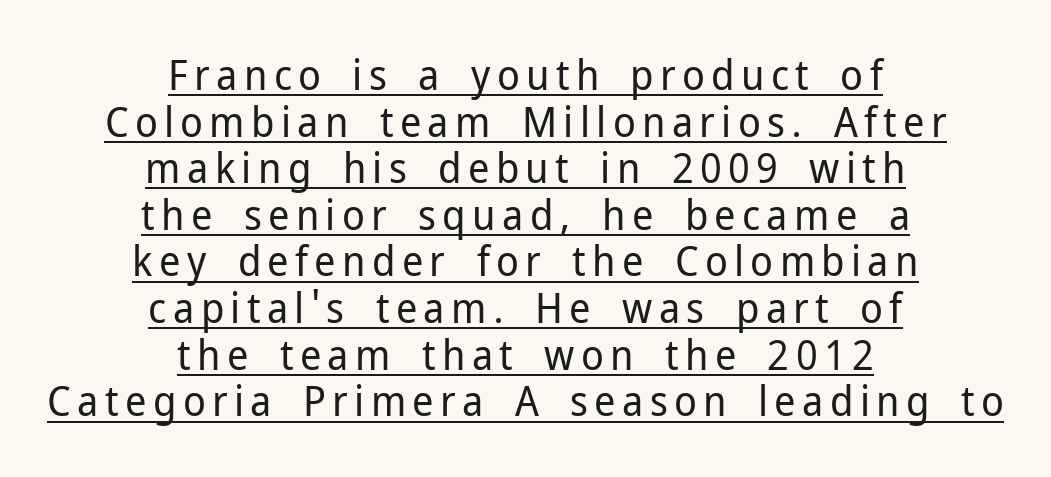
{"serif": "no", "italic": "no", "bold": "no", "weight": "regular", "width": "normal", "stroke_contrast": "low", "x_height": "medium", "monospaced": "no", "underline": "yes", "align": "center", "line_spacing": "tight", "line_spacing_ratio": 1.11, "glyph_px": 42}
